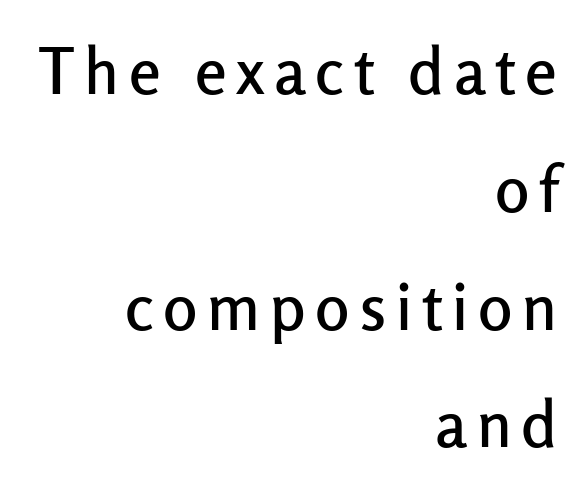
The image shows 64 px sans-serif type, upright; set right-aligned, line spacing 1.84x, not underlined; low stroke contrast and a medium x-height.
